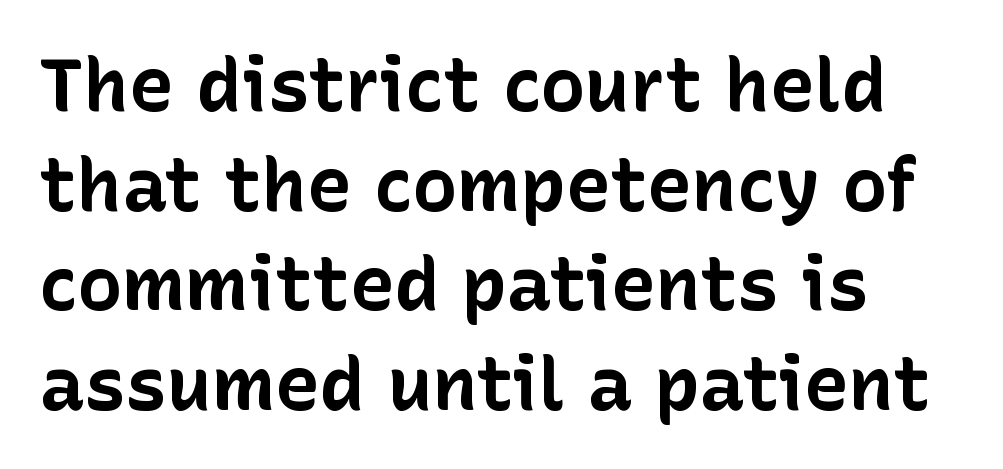
Evenly set lines give the paragraph a standard silhouette. The face used here is rendered with its standard letterfit. The letters carry no serifs — their stems end cleanly without finishing strokes. The type sits square on the baseline with zero lean.
